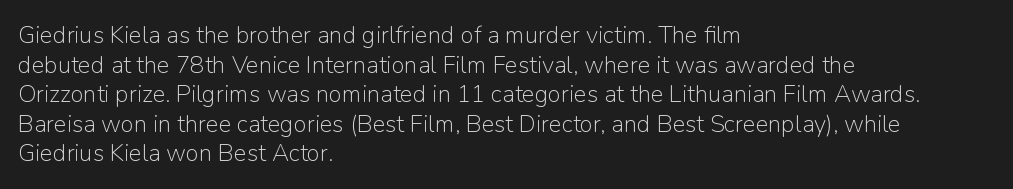
Q: Is the text bold? A: No.
Q: Is the text italic (slanted)? A: No, it is upright.
Q: Is the text underlined? A: No.
Q: How is the paragraph aligned? A: Left-aligned.
Q: Is the spacing between letters normal or unusually wide? A: Normal.
